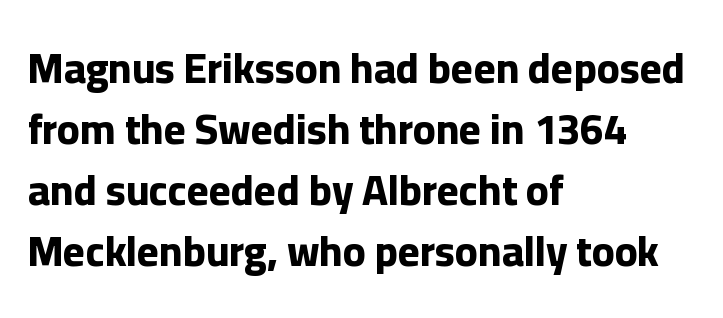
Vertical strokes here are truly vertical. These lines sit exactly where default settings would place them. Notice how the passage keeps a crisp vertical edge on the left only. Nothing unusual about the tracking: characters are spaced as the font intends. The characters display no serif detailing; their extremities are plain. Descenders are the only things crossing below the line.
